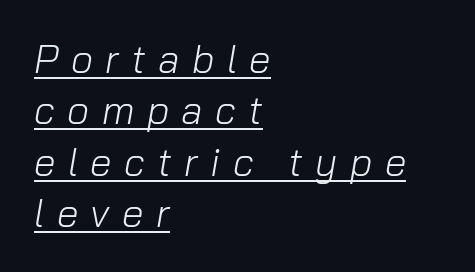
The image shows 39 px light type, italic (leaning right); set left-aligned, normal line spacing (1.32x), unusually wide letter spacing (+0.32 em), underlined; low stroke contrast and a medium x-height.
